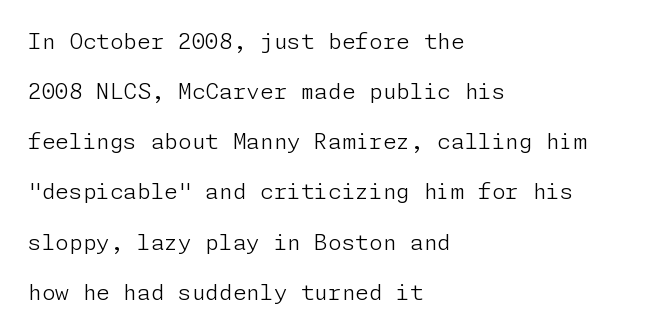
The image shows 22 px text type, upright; set left-aligned, loose line spacing (2.28x), normal letter spacing, not underlined.
